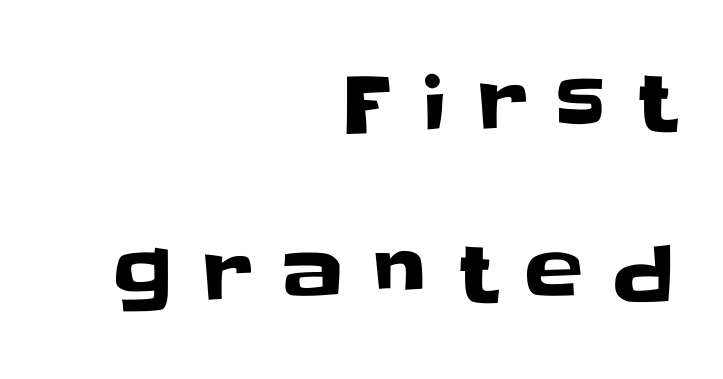
Substantial extra tracking has been applied to these lines. Posture: straight, roman, zero tilt. Typographically, this falls in the sans-serif category. Spacing verdict: proportional, widths tailored to each character.
